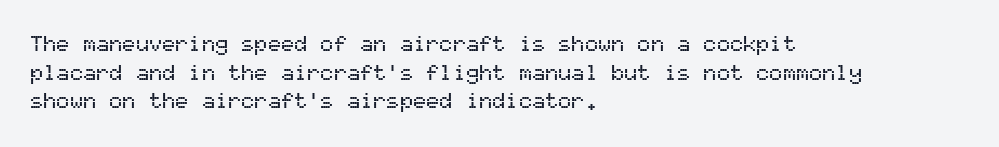
A normal amount of white space separates one row of letters from the next. Unmarked baselines from the first word to the last. These lines were composed using upright roman letters. Compared with typical body copy, the letter spacing here is the same. Line beginnings align vertically; line endings do not.
